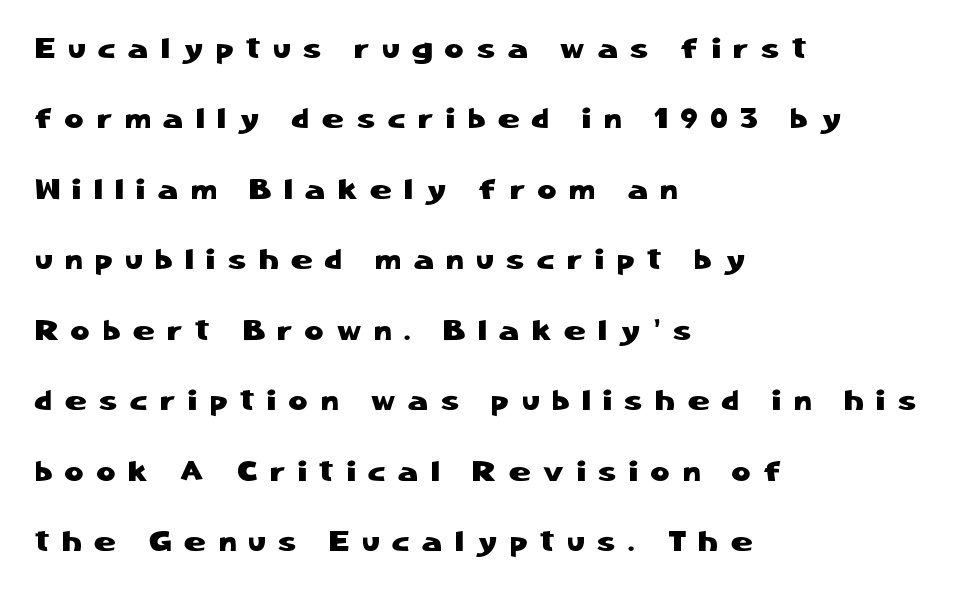
The image shows 29 px sans-serif type, upright; set left-aligned, loose line spacing (2.43x), unusually wide letter spacing (+0.45 em), not underlined; low stroke contrast and a medium x-height.
